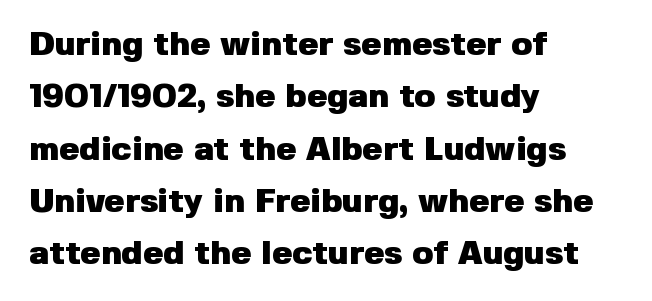
The image shows 34 px heavy sans-serif type, upright; set left-aligned, normal line spacing (1.54x), normal letter spacing, not underlined; low stroke contrast and a medium x-height.
